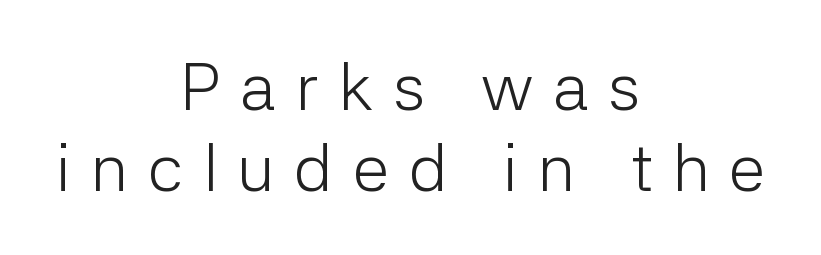
The image shows 67 px light sans-serif type, upright; set centered, line spacing 1.21x, unusually wide letter spacing (+0.29 em), not underlined; low stroke contrast and a medium x-height.
